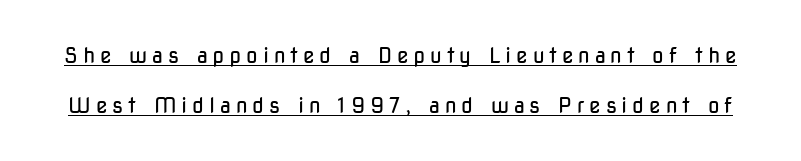
The image shows 21 px text type, upright; set loose line spacing (2.37x), unusually wide letter spacing (+0.23 em), underlined.
